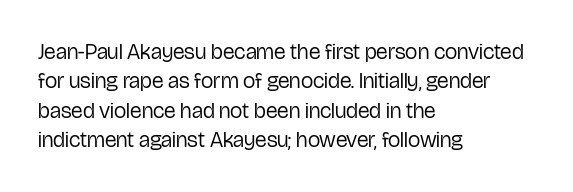
{"italic": "no", "bold": "no", "underline": "no", "align": "left", "line_spacing": "normal", "line_spacing_ratio": 1.34, "letter_spacing": "normal", "letter_spacing_em": 0.0, "glyph_px": 22}
